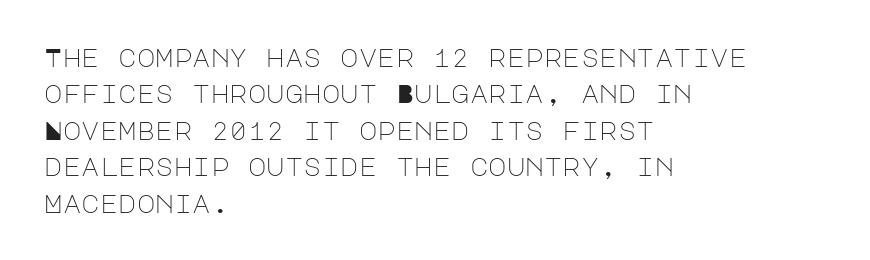
Q: Is the text bold? A: No.
Q: Is the text italic (slanted)? A: No, it is upright.
Q: Is the text underlined? A: No.
Q: How is the paragraph aligned? A: Left-aligned.
Q: Is the spacing between letters normal or unusually wide? A: Normal.
Q: Is the spacing between lines tight, normal or loose? A: Normal.
